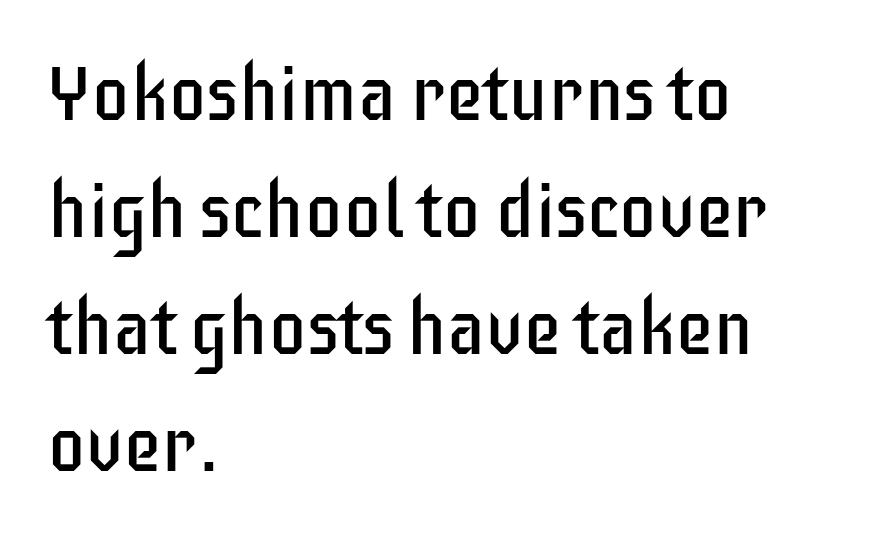
Plain, unruled lines of type. Looks like regular typesetting: each glyph gets only the width it needs. Are there feet on the stems? There aren't — it's a sans. You can tell it's not italic because the verticals are truly vertical.
